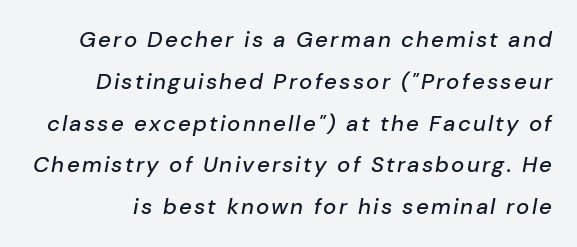
Yep, that's italic — everything's leaning. Type without underlining. Students, observe: this is what heavily led, spacious text looks like.
